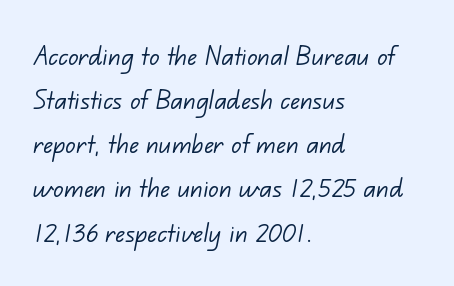
{"serif": "no", "bold": "no", "weight": "light", "width": "normal", "stroke_contrast": "low", "x_height": "small", "monospaced": "no", "underline": "no", "align": "left", "line_spacing": "normal", "line_spacing_ratio": 1.38, "letter_spacing": "normal", "letter_spacing_em": 0.0, "glyph_px": 32}
